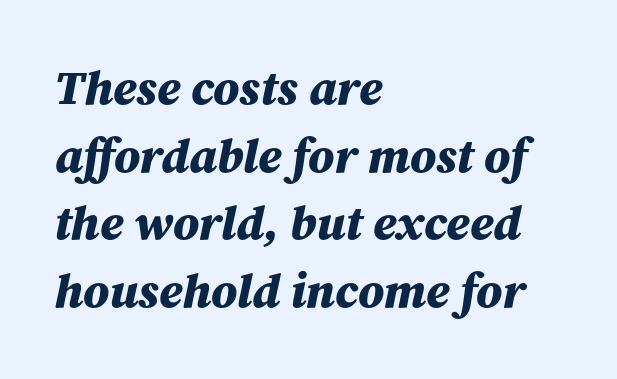
Q: Is the text bold? A: Yes.
Q: Is the text italic (slanted)? A: Yes, it leans right by about 12 degrees.
Q: Is the text underlined? A: No.
Q: How is the paragraph aligned? A: Left-aligned.
Q: Is the spacing between letters normal or unusually wide? A: Normal.
Q: Is the spacing between lines tight, normal or loose? A: Normal.
Q: Width (condensed, normal, or wide)? A: Normal.
Q: Stroke contrast? A: Medium.
Q: x-height? A: Medium.
Q: Monospaced? A: No.
